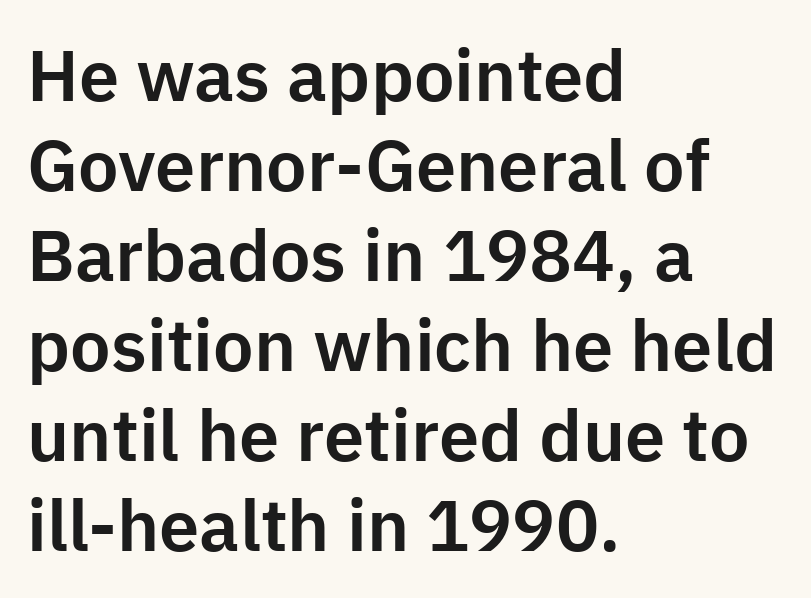
The rendering uses natural spacing where letterforms have individual widths. In terms of letterform style, serifs are entirely absent. The letters stand upright; this is a roman face. The foot of each line stays bare and open. Quick note: interline space is typical.
